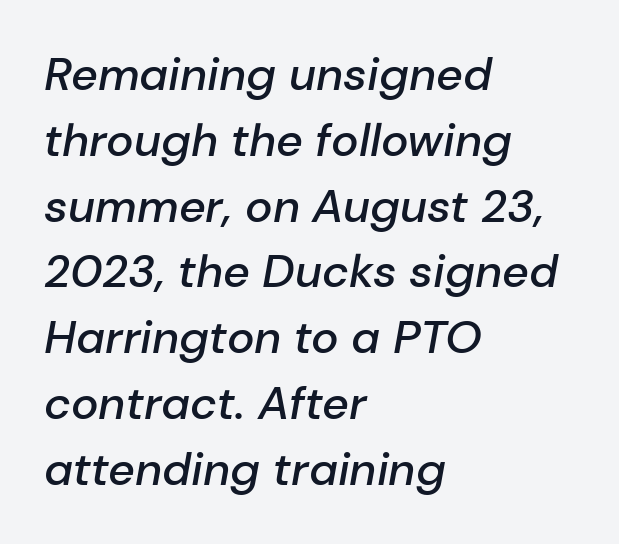
The image shows 46 px semibold type, italic (leaning right); set left-aligned, normal line spacing (1.43x), normal letter spacing, not underlined; low stroke contrast and a medium x-height.
